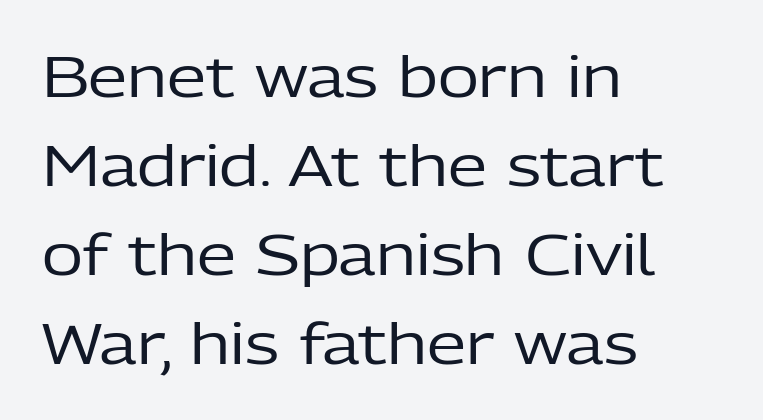
Q: Is the text bold? A: No.
Q: Is the text italic (slanted)? A: No, it is upright.
Q: Is the typeface a serif or a sans-serif typeface? A: Sans-serif.
Q: Is the text underlined? A: No.
Q: How is the paragraph aligned? A: Left-aligned.
Q: Is the spacing between letters normal or unusually wide? A: Normal.
Q: Is the spacing between lines tight, normal or loose? A: Normal.
Q: Width (condensed, normal, or wide)? A: Normal.
Q: Stroke contrast? A: Low.
Q: x-height? A: Medium.
Q: Monospaced? A: No.
